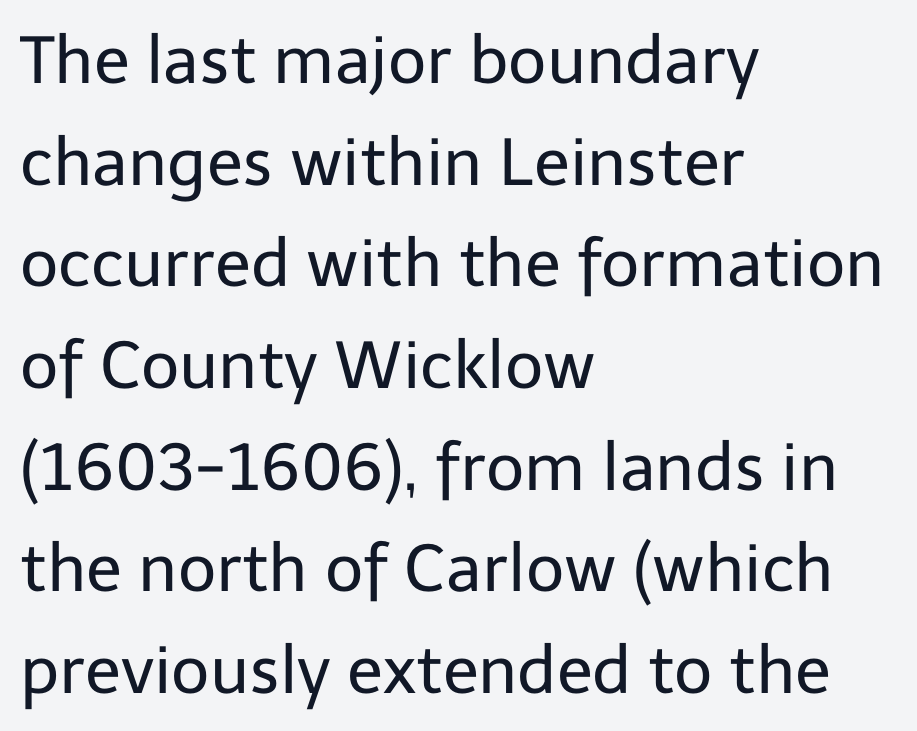
The image shows 66 px regular-weight sans-serif type, upright; set left-aligned, normal line spacing (1.54x), normal letter spacing, not underlined; low stroke contrast and a medium x-height.
